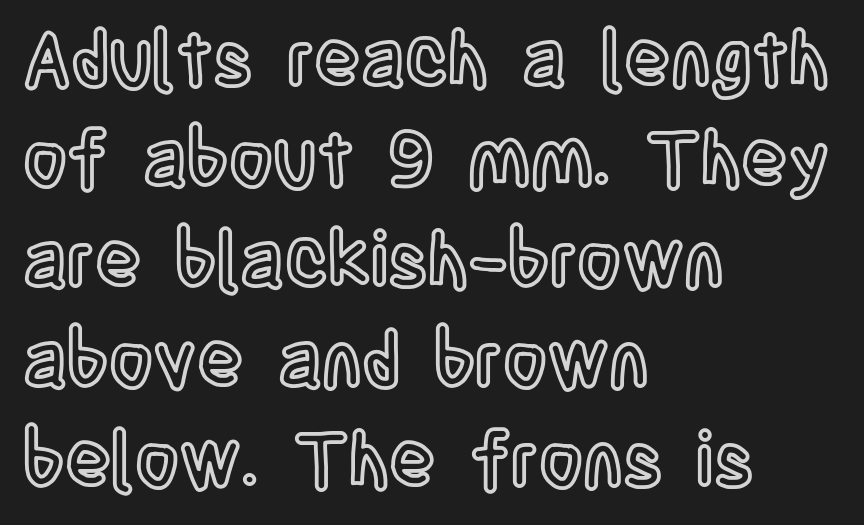
{"italic": "no", "width": "condensed", "x_height": "large", "monospaced": "no", "underline": "no", "align": "left", "line_spacing": "normal", "line_spacing_ratio": 1.32, "letter_spacing": "normal", "letter_spacing_em": 0.0, "glyph_px": 76}
